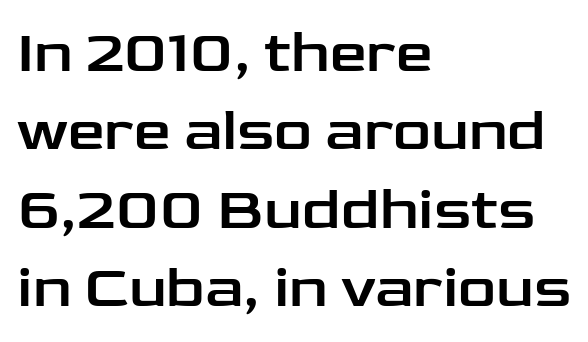
The image shows 59 px wide sans-serif type, upright; set left-aligned, normal line spacing (1.33x), normal letter spacing, not underlined; low stroke contrast and a medium x-height.
